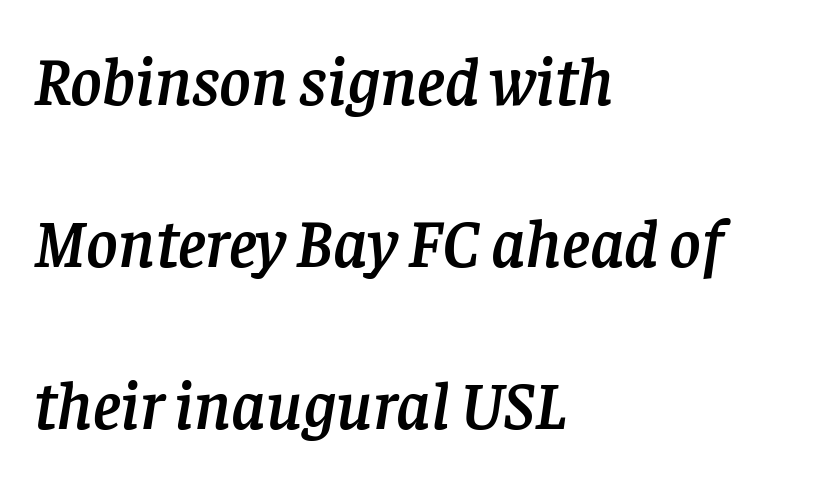
Here the glyphs are tracked normally, forming tight word shapes. Is this a fixed-width face? No — the glyphs have proportional, varying widths. The space between consecutive lines is lavish. Does the copy run flush right? No — it runs flush left.
